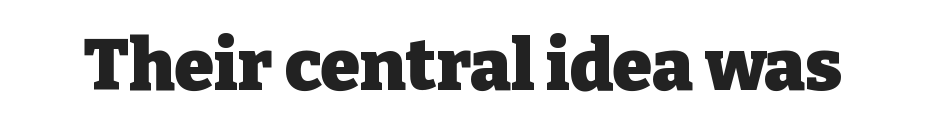
The image shows 71 px heavy serif type, upright; set normal letter spacing, not underlined; low stroke contrast and a medium x-height.
